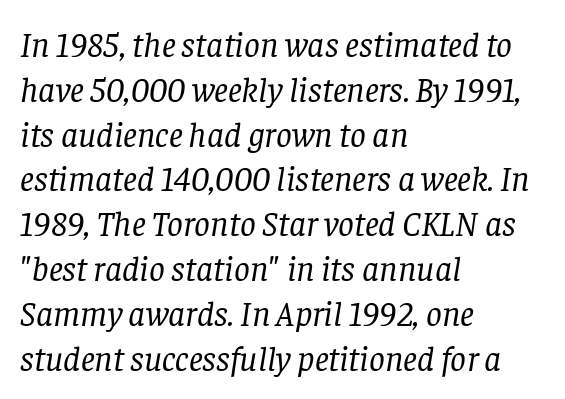
The lines sit at an ordinary, default distance from one another. No word sits above an underline. Stroke mass is kept to a normal reading level or below. Little horizontal feet cap the strokes, marking this as serif type.
